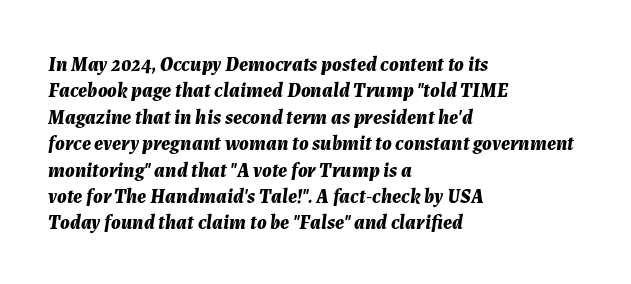
Vertical spacing — default. The rendering uses a bold face; every stroke is thick and dark. Glance below the letters and you will spot only blank space. These lines stack with their left ends in a neat column. Tall strokes in this sample are angled rather than plumb. This rendering leaves character spacing at its baseline value.
